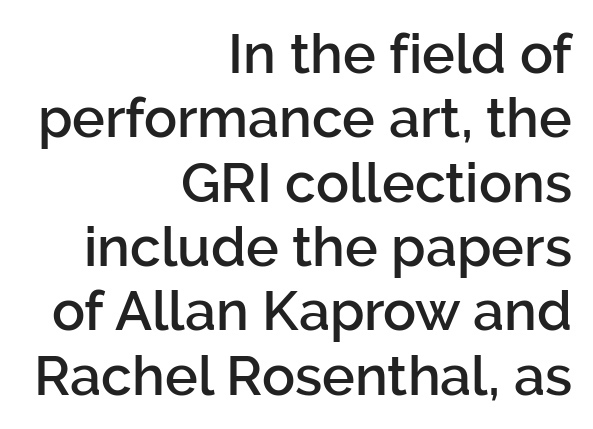
Q: Is the text bold? A: Semi-bold.
Q: Is the text italic (slanted)? A: No, it is upright.
Q: Is the typeface a serif or a sans-serif typeface? A: Sans-serif.
Q: Is the text underlined? A: No.
Q: How is the paragraph aligned? A: Right-aligned.
Q: Is the spacing between letters normal or unusually wide? A: Normal.
Q: Width (condensed, normal, or wide)? A: Normal.
Q: Stroke contrast? A: Low.
Q: x-height? A: Medium.
Q: Monospaced? A: No.
